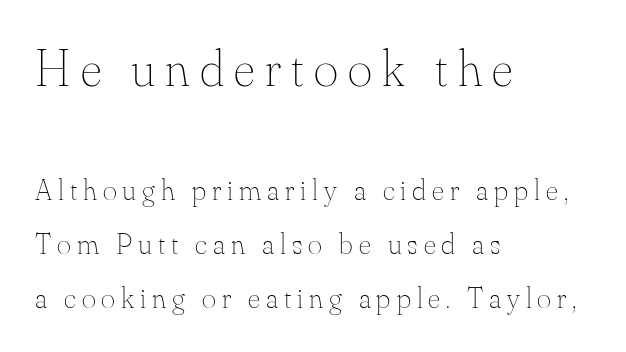
The image shows 52 px thin type, upright; set left-aligned, line spacing 1.8x, unusually wide letter spacing (+0.2 em), not underlined; the first (top) block is 1.73x larger; medium stroke contrast and a small x-height.
